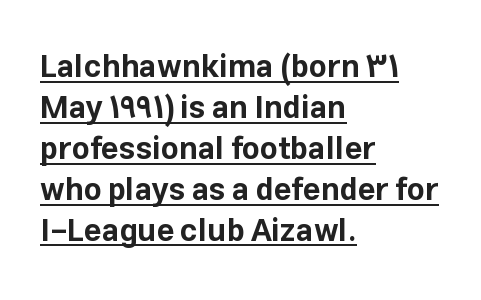
The image shows 31 px bold sans-serif type, upright; set left-aligned, normal line spacing (1.32x), normal letter spacing, underlined; low stroke contrast and a medium x-height.
